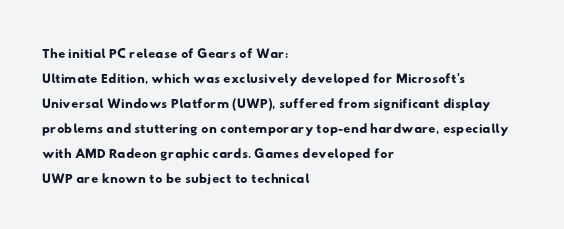
The image shows 20 px text type; set left-aligned, normal line spacing (1.25x), normal letter spacing, not underlined.
